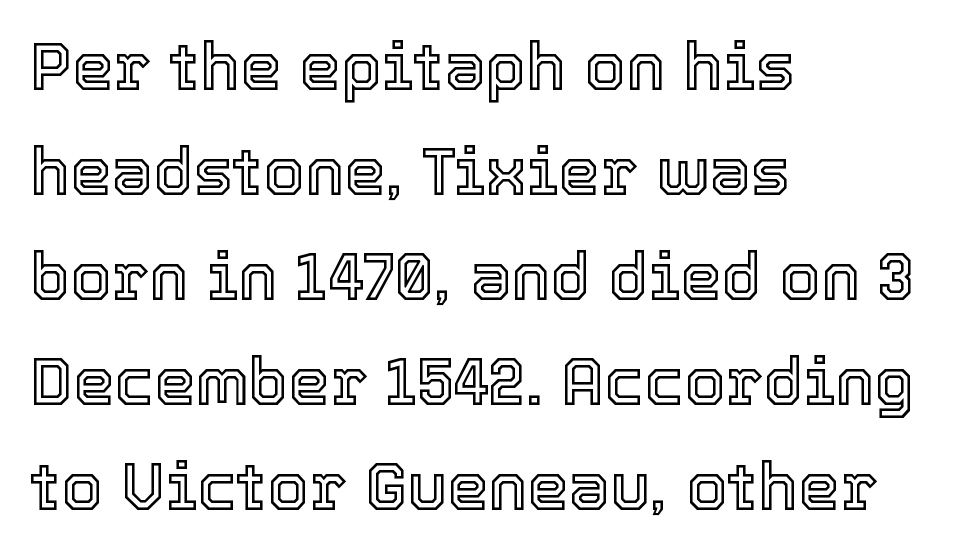
The rendering uses natural spacing where letterforms have individual widths. Posture: upright roman. Vertically, the passage feels balanced, rows spaced as you'd expect. The paragraph shown leans on its left margin. Type without underlining. These lines keep a tight, regular rhythm from letter to letter.
